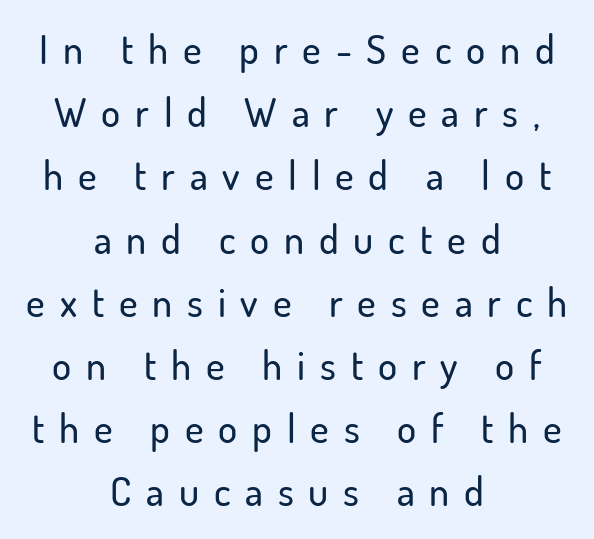
Q: Is the text italic (slanted)? A: No, it is upright.
Q: Is the typeface a serif or a sans-serif typeface? A: Sans-serif.
Q: Is the text underlined? A: No.
Q: How is the paragraph aligned? A: Centered.
Q: Is the spacing between letters normal or unusually wide? A: Unusually wide.
Q: Is the spacing between lines tight, normal or loose? A: Normal.
Q: Width (condensed, normal, or wide)? A: Normal.
Q: Stroke contrast? A: Low.
Q: x-height? A: Small.
Q: Monospaced? A: No.
